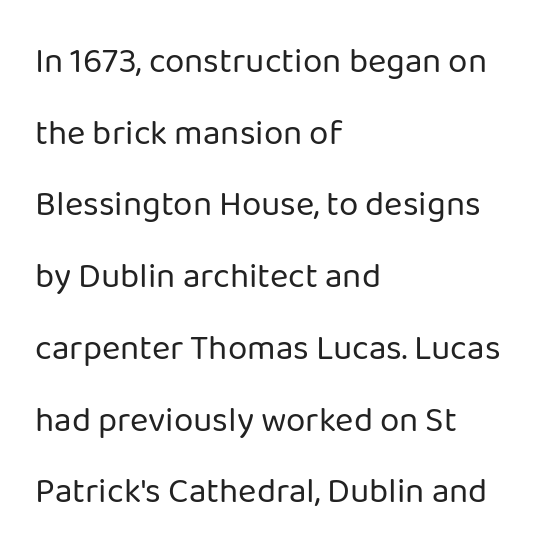
{"serif": "no", "italic": "no", "bold": "no", "weight": "regular", "width": "normal", "stroke_contrast": "low", "x_height": "medium", "monospaced": "no", "underline": "no", "align": "left", "line_spacing": "loose", "line_spacing_ratio": 2.05, "letter_spacing": "normal", "letter_spacing_em": 0.0, "glyph_px": 35}
